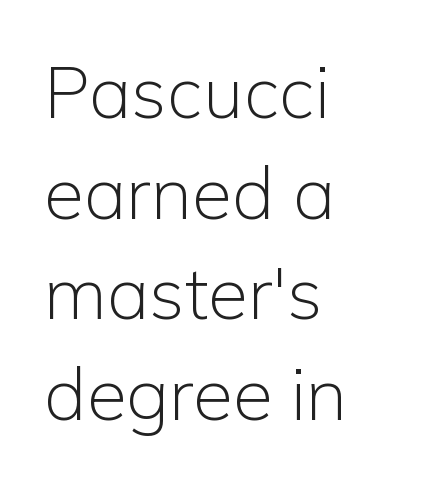
A typesetter would label this face a sans. The letters advance in unequal steps, a hallmark of proportional type. This is not heavy type; no bold has been used. The lines sit at an ordinary, default distance from one another. The typography opts for an upright posture over an oblique one. If you drew a ruler down the left edge, every line would touch it.
